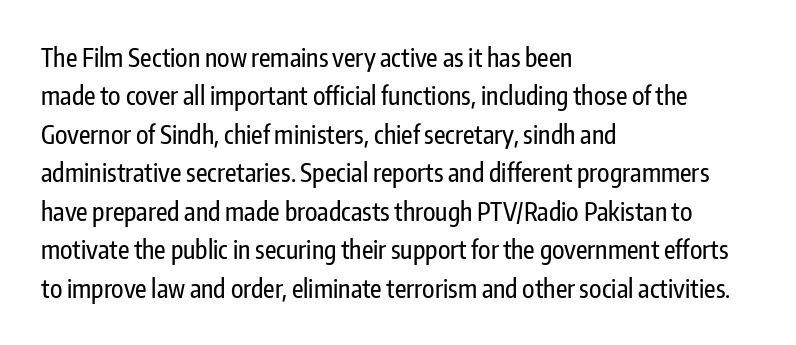
The image shows 25 px text type, upright; set left-aligned, normal line spacing (1.54x), normal letter spacing, not underlined.
